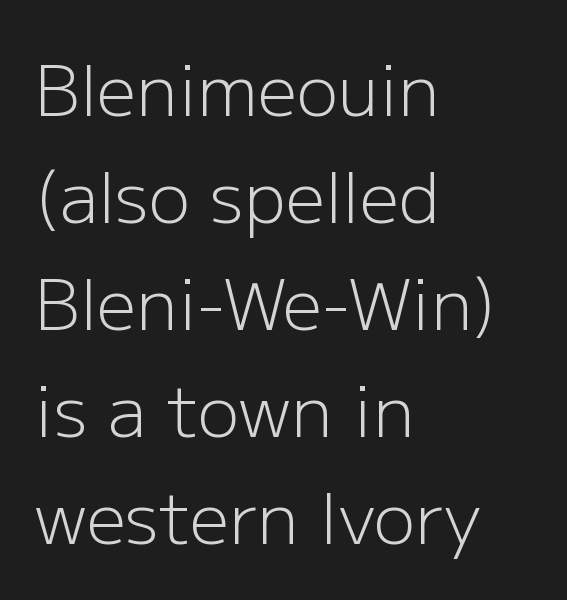
The rag falls on the right side of this text block. Caption: face not bold, strokes unweighted. Descender tails drop into unmarked territory. Notice how descenders clear the ascenders below comfortably — that's standard leading. Each word holds together tightly as a unit, with standard inter-letter gaps. These lines are composed in type without serifs.
